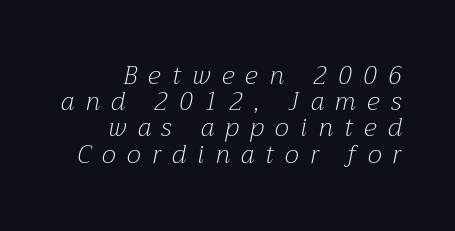
One-word summary of the alignment: right. The weight tops out at a normal text grade. Underlining? Definitely not there. Inter-character spacing is expanded well beyond the font's built-in metrics. The lines are packed closely together with very little leading.
